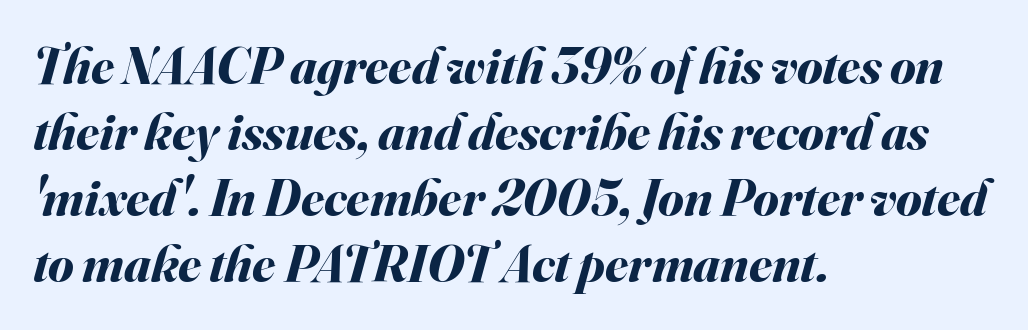
The image shows 52 px bold type, italic (leaning right); set left-aligned, normal line spacing (1.27x), normal letter spacing, not underlined; medium stroke contrast and a small x-height.
